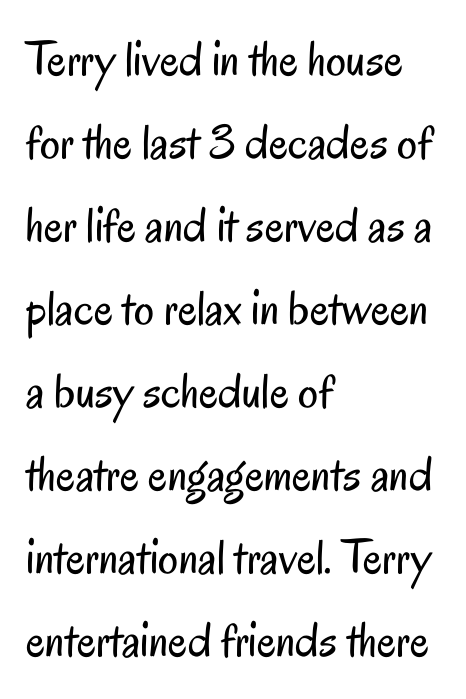
{"serif": "no", "italic": "no", "bold": "no", "weight": "regular", "width": "condensed", "stroke_contrast": "low", "x_height": "small", "monospaced": "no", "underline": "no", "align": "left", "line_spacing": "normal", "line_spacing_ratio": 1.66, "letter_spacing": "normal", "letter_spacing_em": 0.0, "glyph_px": 50}
